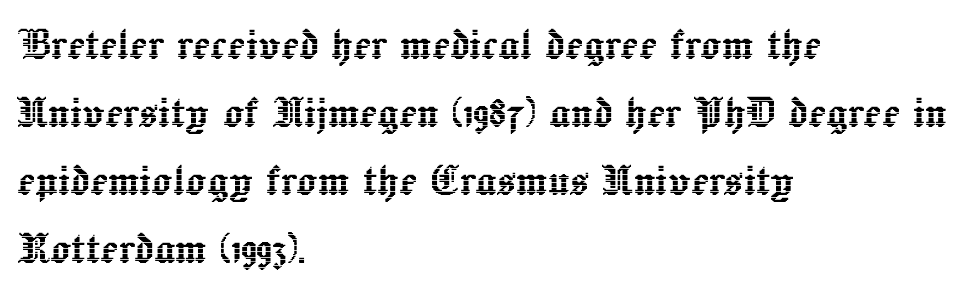
{"italic": "no", "width": "normal", "x_height": "medium", "monospaced": "no", "underline": "no", "align": "left", "line_spacing": "normal", "line_spacing_ratio": 1.31, "letter_spacing": "normal", "letter_spacing_em": 0.0, "glyph_px": 52}
